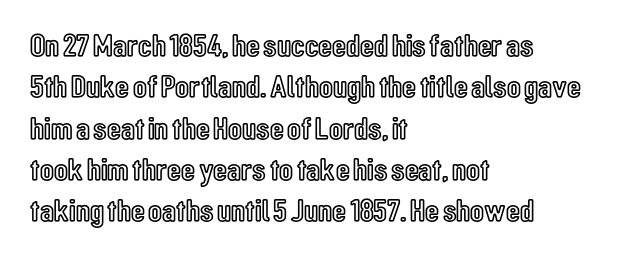
{"italic": "no", "width": "condensed", "x_height": "medium", "monospaced": "no", "underline": "no", "align": "left", "line_spacing": "normal", "line_spacing_ratio": 1.29, "letter_spacing": "normal", "letter_spacing_em": 0.0, "glyph_px": 32}
